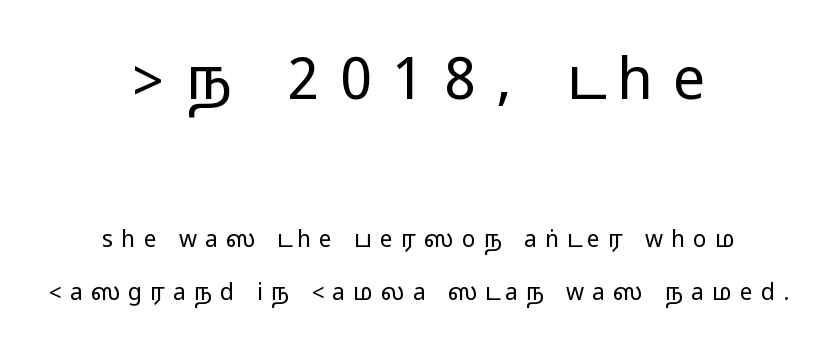
The image shows 58 px wide sans-serif type, upright; set centered, loose line spacing (2.3x), unusually wide letter spacing (+0.35 em), not underlined; the first (top) block is 2.52x larger; medium stroke contrast.
